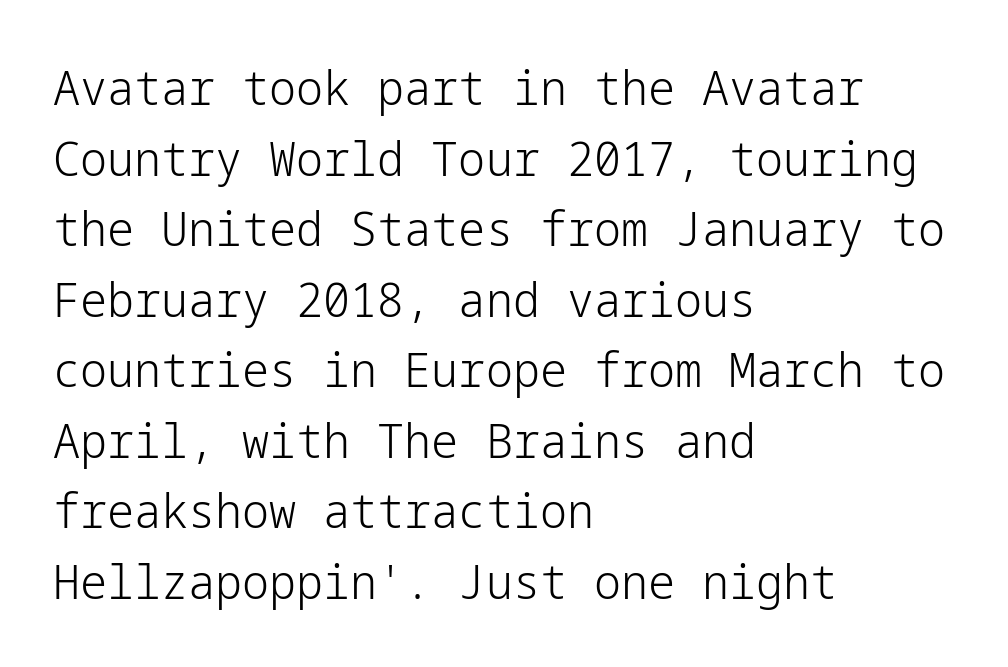
Q: Is the text bold? A: No.
Q: Is the text italic (slanted)? A: No, it is upright.
Q: Is the typeface a serif or a sans-serif typeface? A: Sans-serif.
Q: Is the text underlined? A: No.
Q: How is the paragraph aligned? A: Left-aligned.
Q: Is the spacing between letters normal or unusually wide? A: Normal.
Q: Is the spacing between lines tight, normal or loose? A: Normal.
Q: Width (condensed, normal, or wide)? A: Normal.
Q: Stroke contrast? A: Low.
Q: x-height? A: Medium.
